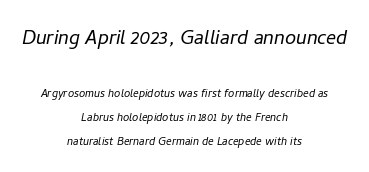
Q: Is the text bold? A: No.
Q: Is the text italic (slanted)? A: Yes, it leans right by about 11 degrees.
Q: Is the text underlined? A: No.
Q: How is the paragraph aligned? A: Centered.
Q: Is the spacing between letters normal or unusually wide? A: Normal.
Q: Which block of text is set in a larger size, the first (top) or the second (bottom)? A: The first (top) one.
